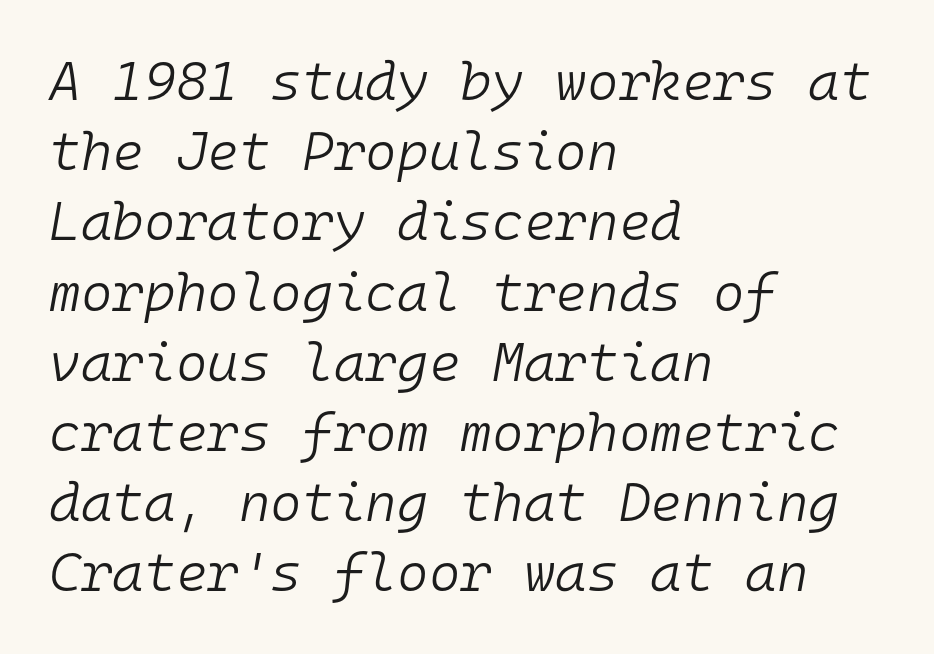
The image shows 54 px light type, italic (leaning right), monospaced; set left-aligned, normal line spacing (1.3x), normal letter spacing, not underlined; low stroke contrast and a medium x-height.
